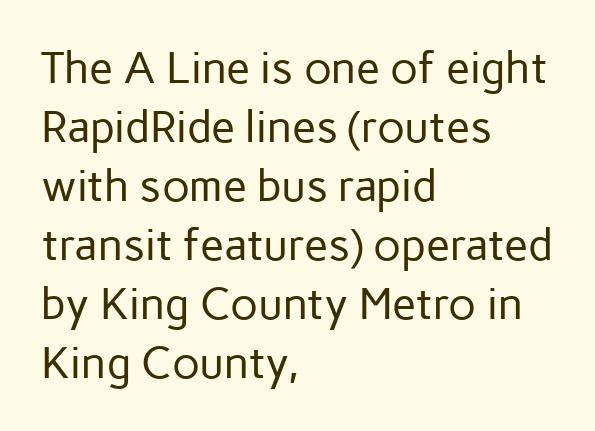
The image shows 44 px regular-weight sans-serif type, upright; set left-aligned, normal line spacing (1.34x), normal letter spacing, not underlined; low stroke contrast and a medium x-height.
